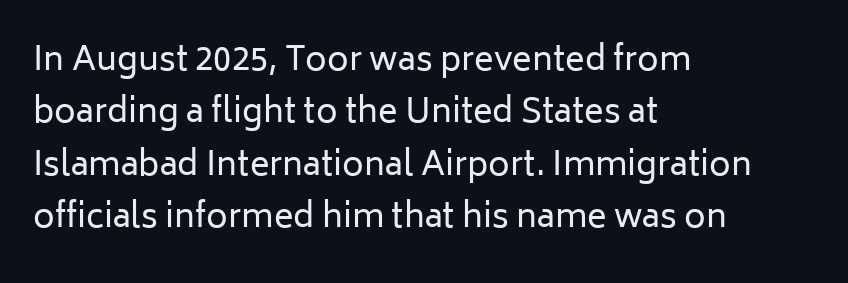
The image shows 33 px regular-weight sans-serif type, upright; set left-aligned, normal line spacing (1.59x), normal letter spacing, not underlined; low stroke contrast and a medium x-height.
